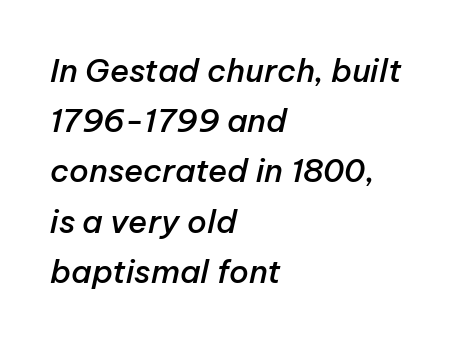
The image shows 32 px semibold type, italic (leaning right); set left-aligned, normal line spacing (1.57x), normal letter spacing, not underlined; low stroke contrast and a medium x-height.
